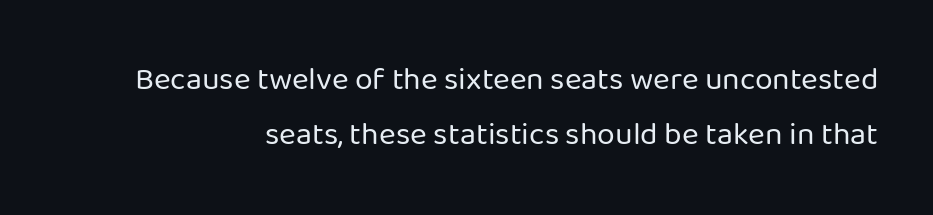
The glyphs are unaccompanied by any horizontal stroke below them. You could not count columns in this text — the font is proportionally spaced. Ink coverage per letter is moderate at most. Students, note that the glyphs here touch the page at normal intervals. Stroke terminals: plain, sans-serif.
